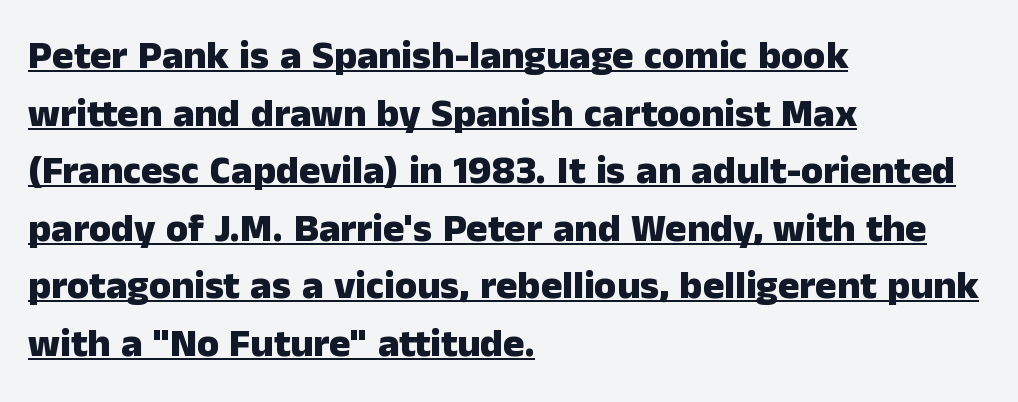
Q: Is the text bold? A: Yes.
Q: Is the text italic (slanted)? A: No, it is upright.
Q: Is the typeface a serif or a sans-serif typeface? A: Sans-serif.
Q: Is the text underlined? A: Yes.
Q: How is the paragraph aligned? A: Left-aligned.
Q: Is the spacing between letters normal or unusually wide? A: Normal.
Q: Is the spacing between lines tight, normal or loose? A: Normal.
Q: Width (condensed, normal, or wide)? A: Normal.
Q: Stroke contrast? A: Low.
Q: x-height? A: Medium.
Q: Monospaced? A: No.
